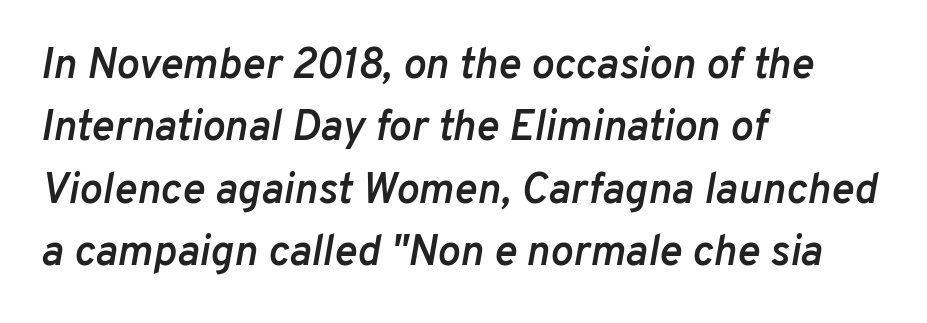
Q: Is the text bold? A: Semi-bold.
Q: Is the text italic (slanted)? A: Yes, it leans right by about 10 degrees.
Q: Is the text underlined? A: No.
Q: How is the paragraph aligned? A: Left-aligned.
Q: Is the spacing between letters normal or unusually wide? A: Normal.
Q: Is the spacing between lines tight, normal or loose? A: Normal.
Q: Width (condensed, normal, or wide)? A: Normal.
Q: Stroke contrast? A: Low.
Q: x-height? A: Medium.
Q: Monospaced? A: No.
